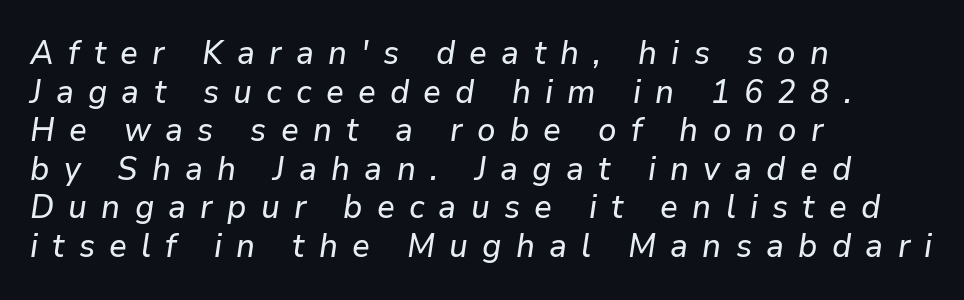
Would a proofreader flag this as italicized? Yes. Leftover space on each line is placed entirely after the last word. Someone cranked the tracking dial way up on this one. Descenders are the only things crossing below the line.
